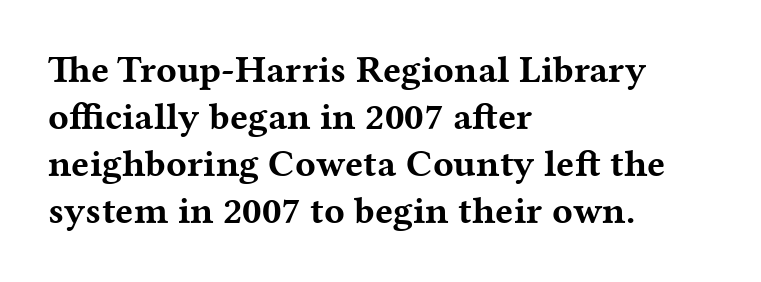
Just letters on the line, the space beneath them empty. This is roman type, the default non-slanted kind. The designer went with a serif here, giving each stem small feet. Short note: letters normally spaced. Horizontal alignment here is leftward, the default for most running prose. Thick stems and heavy bowls — unmistakably bold.
